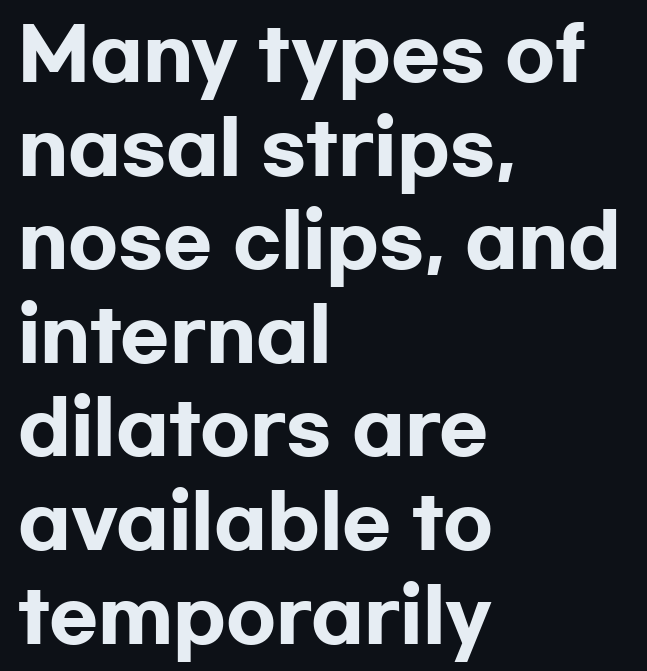
Q: Is the text bold? A: Yes.
Q: Is the text italic (slanted)? A: No, it is upright.
Q: Is the typeface a serif or a sans-serif typeface? A: Sans-serif.
Q: Is the text underlined? A: No.
Q: How is the paragraph aligned? A: Left-aligned.
Q: Is the spacing between letters normal or unusually wide? A: Normal.
Q: Is the spacing between lines tight, normal or loose? A: Normal.
Q: Width (condensed, normal, or wide)? A: Wide.
Q: Stroke contrast? A: Low.
Q: x-height? A: Medium.
Q: Monospaced? A: No.
